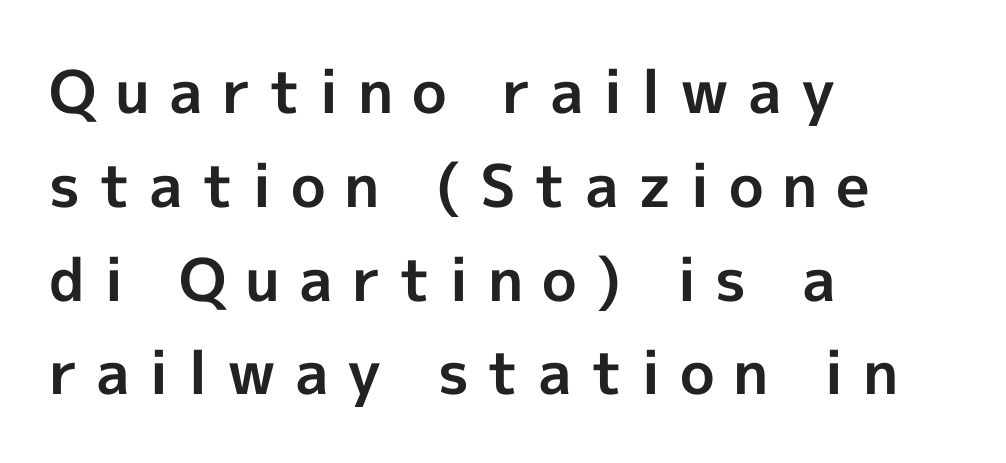
{"serif": "no", "italic": "no", "bold": "yes", "weight": "bold", "width": "normal", "x_height": "medium", "monospaced": "no", "underline": "no", "align": "left", "line_spacing": "normal", "line_spacing_ratio": 1.59, "letter_spacing": "wide", "letter_spacing_em": 0.32, "glyph_px": 59}
